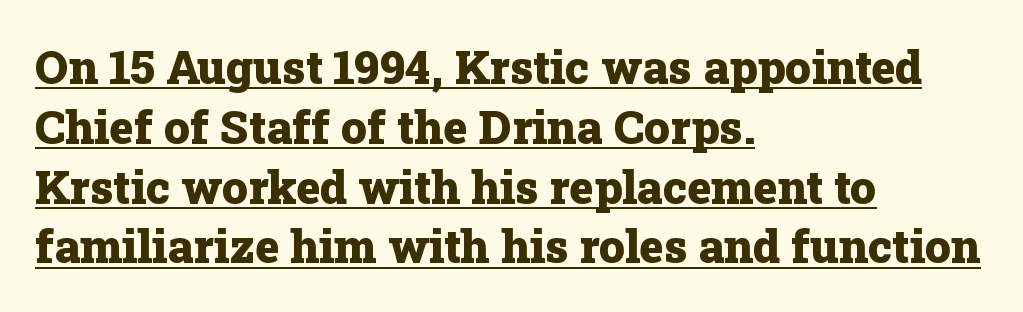
Q: Is the text bold? A: Yes.
Q: Is the text italic (slanted)? A: No, it is upright.
Q: Is the typeface a serif or a sans-serif typeface? A: Serif.
Q: Is the text underlined? A: Yes.
Q: How is the paragraph aligned? A: Left-aligned.
Q: Is the spacing between letters normal or unusually wide? A: Normal.
Q: Is the spacing between lines tight, normal or loose? A: Normal.
Q: Width (condensed, normal, or wide)? A: Normal.
Q: Stroke contrast? A: Low.
Q: x-height? A: Medium.
Q: Monospaced? A: No.
